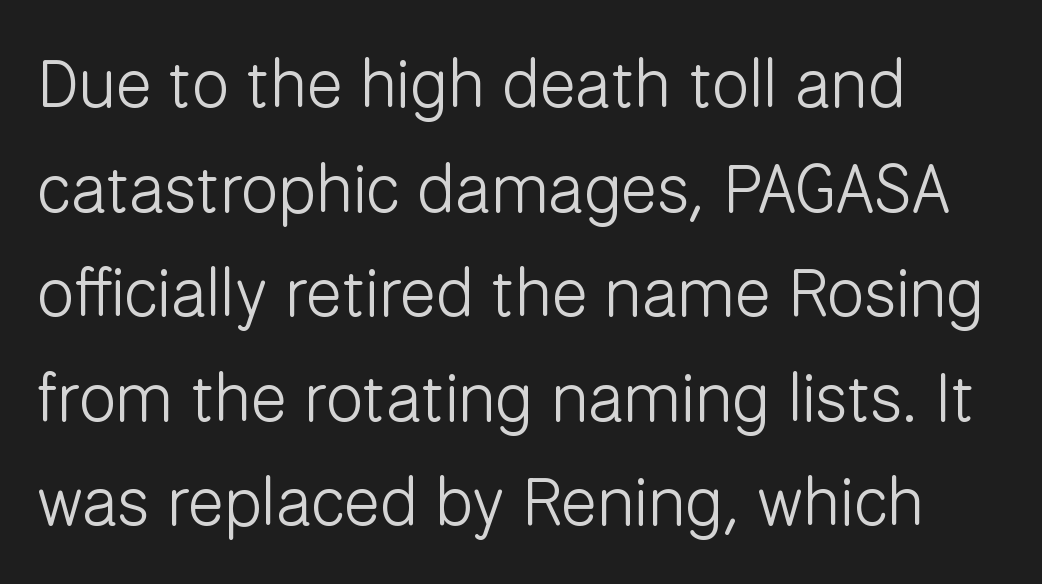
{"serif": "no", "italic": "no", "bold": "no", "weight": "light", "width": "normal", "stroke_contrast": "low", "x_height": "medium", "monospaced": "no", "underline": "no", "align": "left", "line_spacing": "normal", "line_spacing_ratio": 1.56, "letter_spacing": "normal", "letter_spacing_em": 0.0, "glyph_px": 67}
